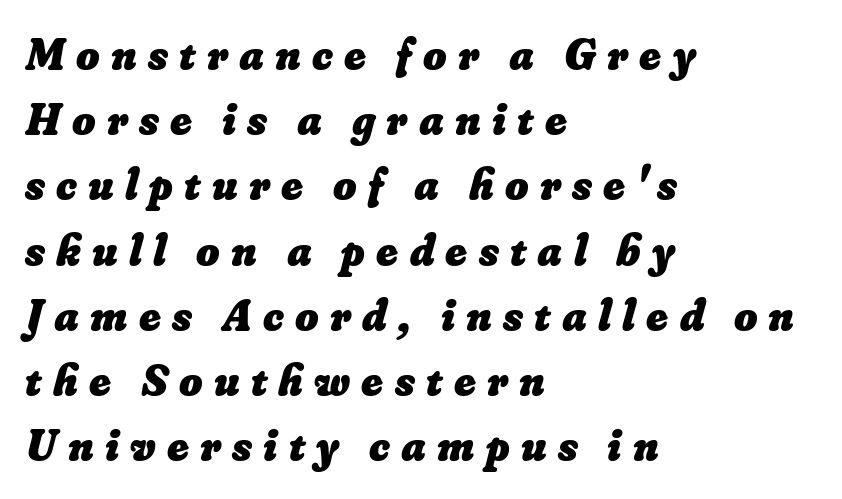
This sample is left-justified, so line endings fall wherever the words run out. Here the glyphs are tracked loosely, breaking word shapes into spaced letters. Summary of vertical rhythm: regular, with standard interline spacing. Typesetter's note: full bold, strokes at maximum text heaviness. The glyphs are unaccompanied by any horizontal stroke below them. A typesetter would call this proportional, since set widths differ per character.
